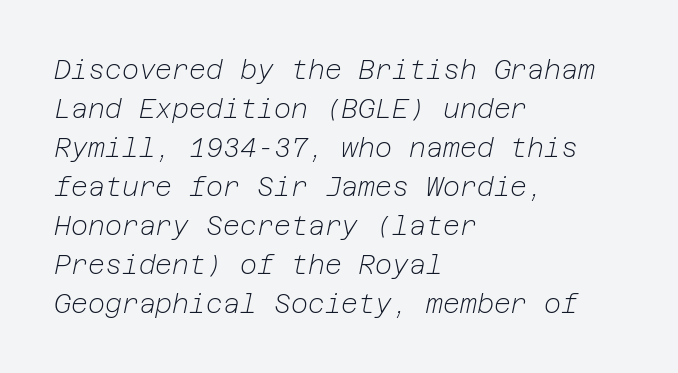
The image shows 26 px text type, italic (leaning right); set left-aligned, normal line spacing (1.5x), normal letter spacing, not underlined.
